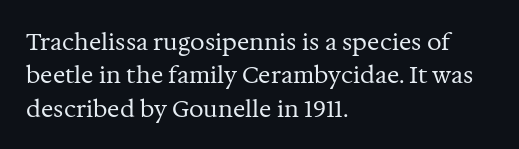
Q: Is the text bold? A: No.
Q: Is the text italic (slanted)? A: No, it is upright.
Q: Is the text underlined? A: No.
Q: How is the paragraph aligned? A: Left-aligned.
Q: Is the spacing between letters normal or unusually wide? A: Normal.
Q: Is the spacing between lines tight, normal or loose? A: Normal.
